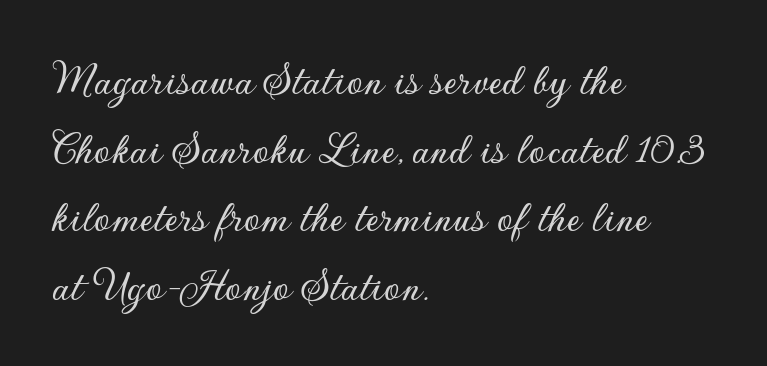
The image shows 46 px sans-serif type; set left-aligned, normal line spacing (1.49x), normal letter spacing, not underlined; low stroke contrast and a small x-height.
